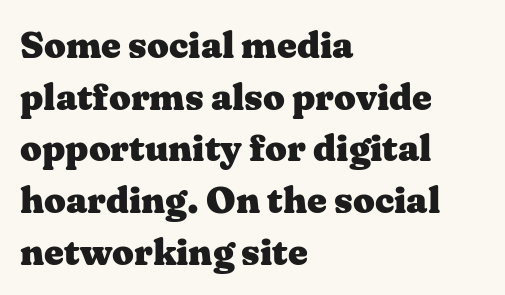
The image shows 38 px heavy, wide serif type, upright; set left-aligned, normal line spacing (1.36x), normal letter spacing, not underlined; medium stroke contrast and a medium x-height.
